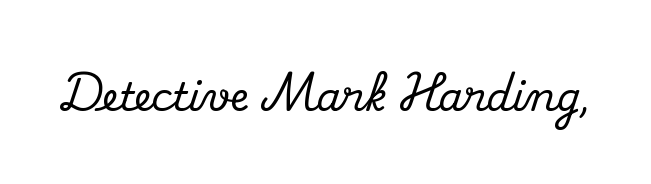
The image shows 39 px serif type; set normal letter spacing, not underlined; medium stroke contrast and a small x-height.
